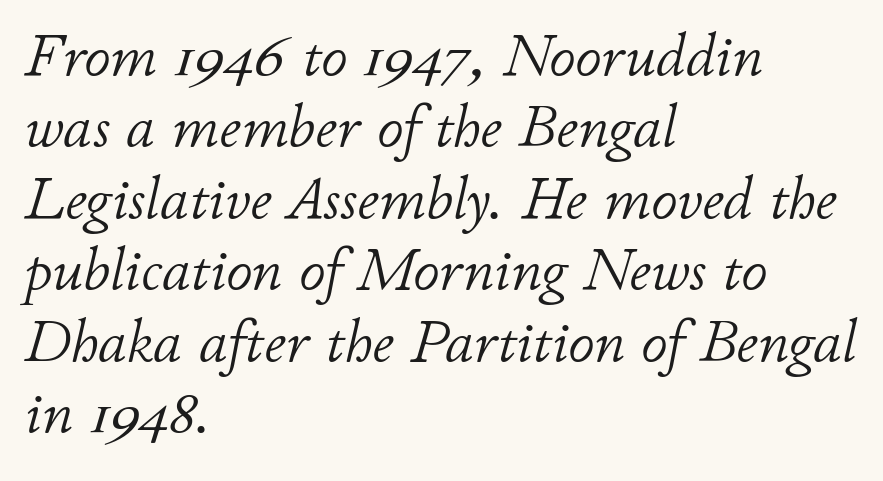
The image shows 59 px light type, italic (leaning right); set left-aligned, line spacing 1.21x, normal letter spacing, not underlined; low stroke contrast and a small x-height.
